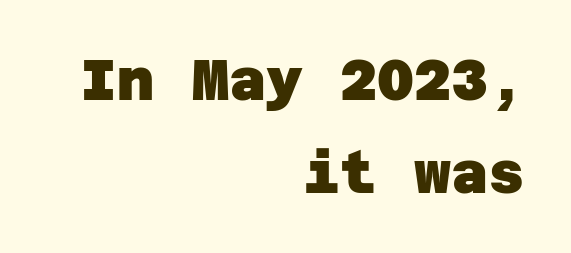
The space directly below the letters is spotless. This sample keeps an unexceptional amount of space between lines. The characters look thick and weighty, a clear bold. Typeset ragged left — the right edge is the straight one. A typesetter would call this zero additional tracking. No feet cap the strokes, marking this as sans-serif type.
